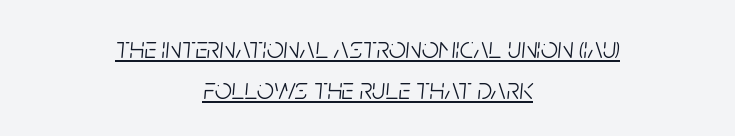
{"italic": "yes", "lean": "right", "slant_degrees": 5, "bold": "no", "weight": "light", "width": "condensed", "stroke_contrast": "low", "x_height": "large", "monospaced": "no", "underline": "yes", "align": "center", "line_spacing": "normal", "line_spacing_ratio": 1.36, "letter_spacing": "normal", "letter_spacing_em": 0.0, "glyph_px": 30}
